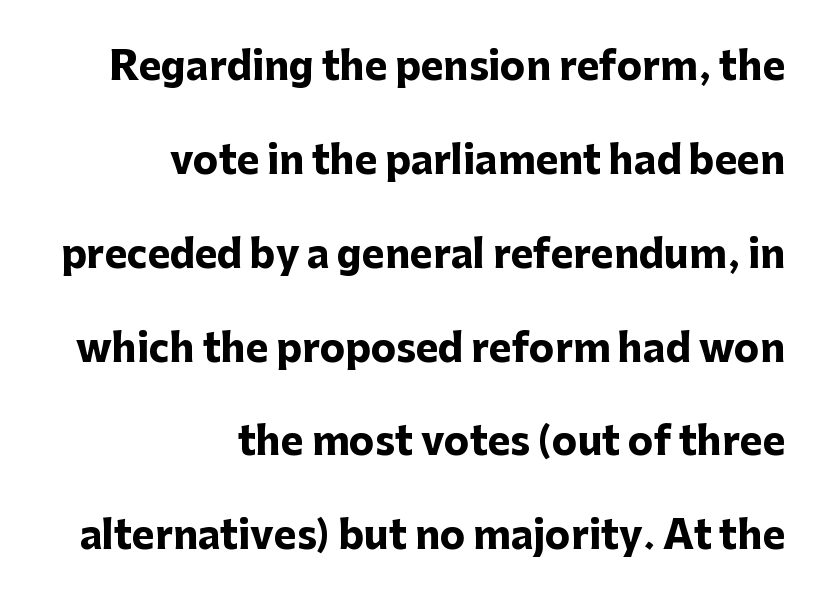
The image shows 38 px heavy sans-serif type, upright; set right-aligned, loose line spacing (2.47x), normal letter spacing, not underlined; low stroke contrast and a medium x-height.
